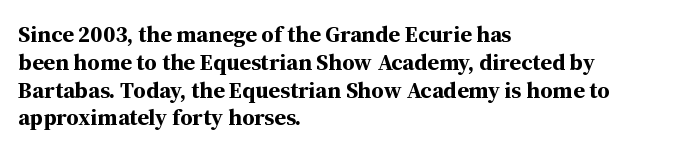
Short and long lines alike share a common starting point at left. Unlike italic type, these characters show no tilt at all. The passage shown is emphatically bold. The face used here is rendered with its standard letterfit. The space beneath each line is pristine and unruled.
